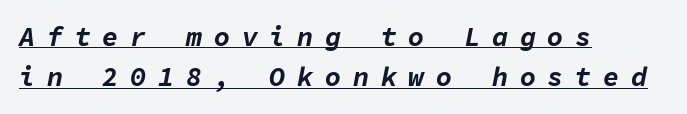
The image shows 27 px bold type, italic (leaning right); set left-aligned, normal line spacing (1.5x), unusually wide letter spacing (+0.43 em), underlined.
